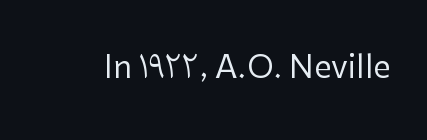
{"serif": "no", "italic": "no", "bold": "no", "weight": "regular", "width": "normal", "stroke_contrast": "low", "x_height": "medium", "monospaced": "no", "underline": "no", "letter_spacing": "normal", "letter_spacing_em": 0.0, "glyph_px": 31}
